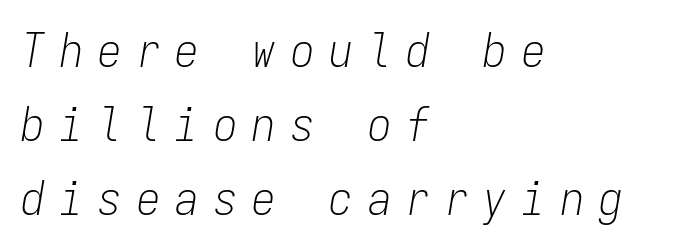
{"italic": "yes", "lean": "right", "slant_degrees": 9, "bold": "no", "weight": "light", "width": "condensed", "stroke_contrast": "low", "x_height": "medium", "monospaced": "yes", "underline": "no", "align": "left", "line_spacing": "normal", "line_spacing_ratio": 1.57, "letter_spacing": "wide", "letter_spacing_em": 0.32, "glyph_px": 47}
